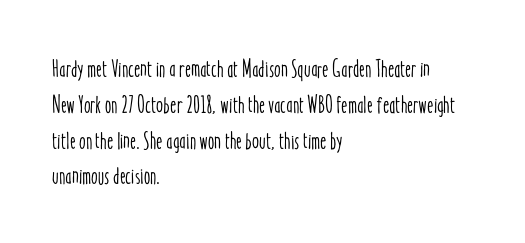
The image shows 24 px text type, upright; set left-aligned, normal line spacing (1.49x), normal letter spacing, not underlined.
